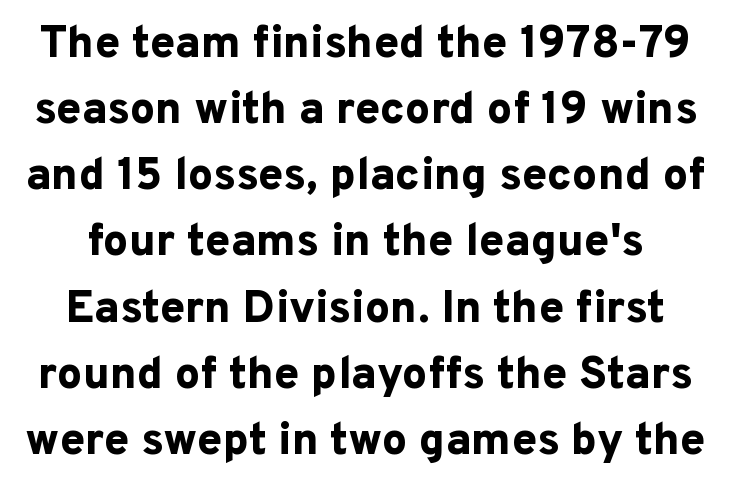
The image shows 45 px bold sans-serif type, upright; set normal line spacing (1.47x), normal letter spacing, not underlined; low stroke contrast and a medium x-height.
